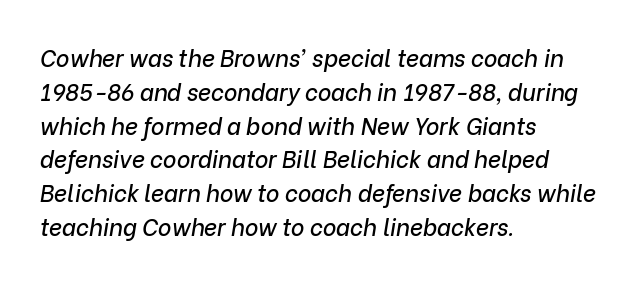
If you drew a ruler down the left edge, every line would touch it. The rows are spaced the way most documents space them. Descender tails drop into unmarked territory. The axis of the letterforms is tilted away from vertical. A typesetter would call this zero additional tracking.
